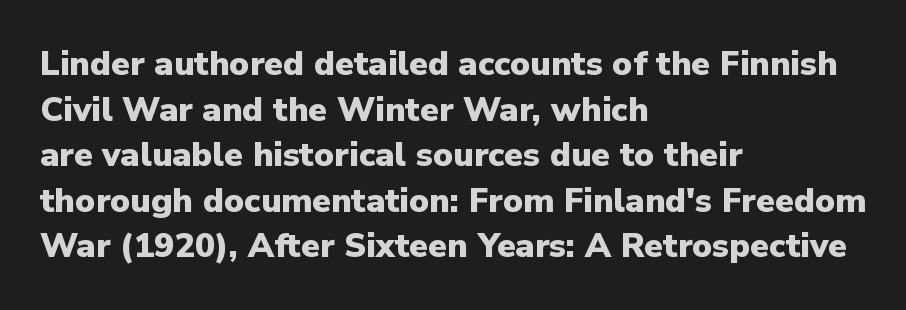
The image shows 34 px heavy sans-serif type, upright; set left-aligned, normal line spacing (1.34x), normal letter spacing, not underlined; low stroke contrast and a medium x-height.
